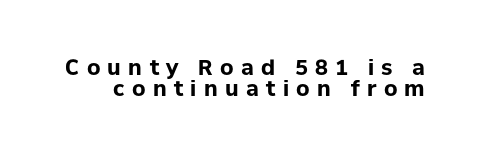
The image shows 21 px bold type, upright; set tight line spacing (0.98x), unusually wide letter spacing (+0.35 em), not underlined.
